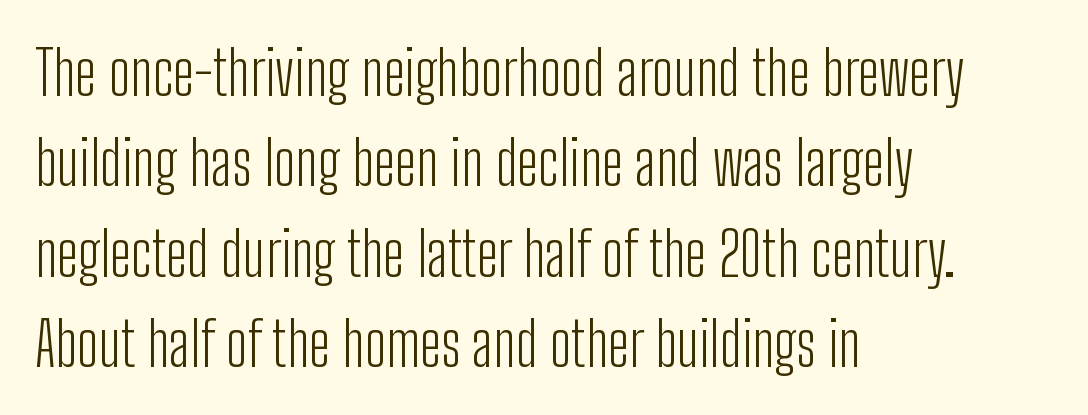
The image shows 61 px light, condensed sans-serif type, upright; set left-aligned, normal line spacing (1.48x), normal letter spacing, not underlined; low stroke contrast and a medium x-height.
